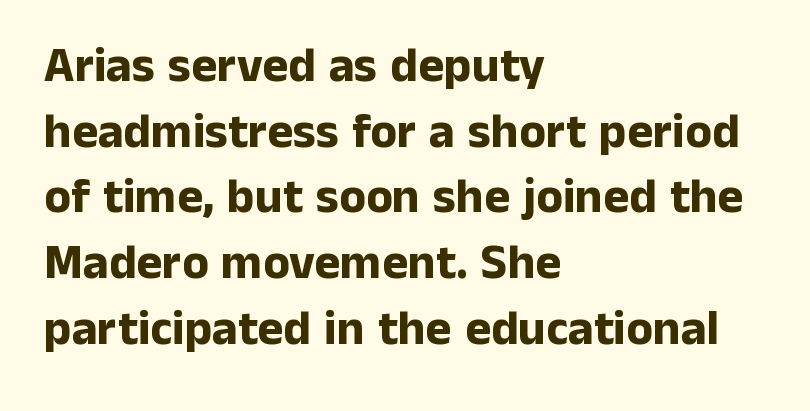
Line beginnings align vertically; line endings do not. Descenders hang freely into open space. I'd describe the lettering as bold — thick and assertive. A typesetter would call this proportional, since set widths differ per character.
